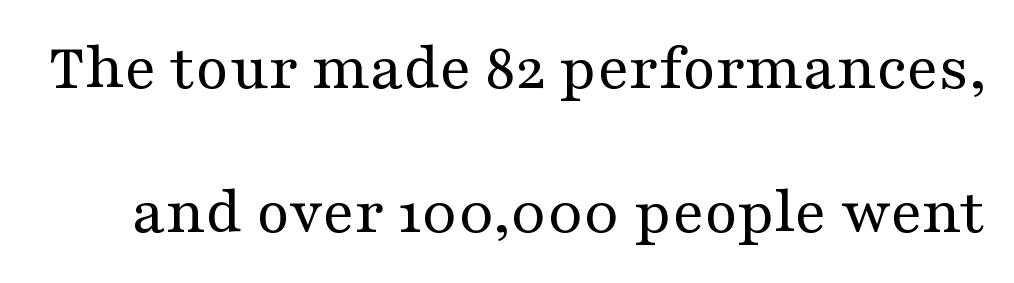
Q: Is the text bold? A: No.
Q: Is the text italic (slanted)? A: No, it is upright.
Q: Is the typeface a serif or a sans-serif typeface? A: Serif.
Q: Is the text underlined? A: No.
Q: Is the spacing between letters normal or unusually wide? A: Normal.
Q: Is the spacing between lines tight, normal or loose? A: Loose.
Q: Width (condensed, normal, or wide)? A: Wide.
Q: Stroke contrast? A: Medium.
Q: x-height? A: Medium.
Q: Monospaced? A: No.
